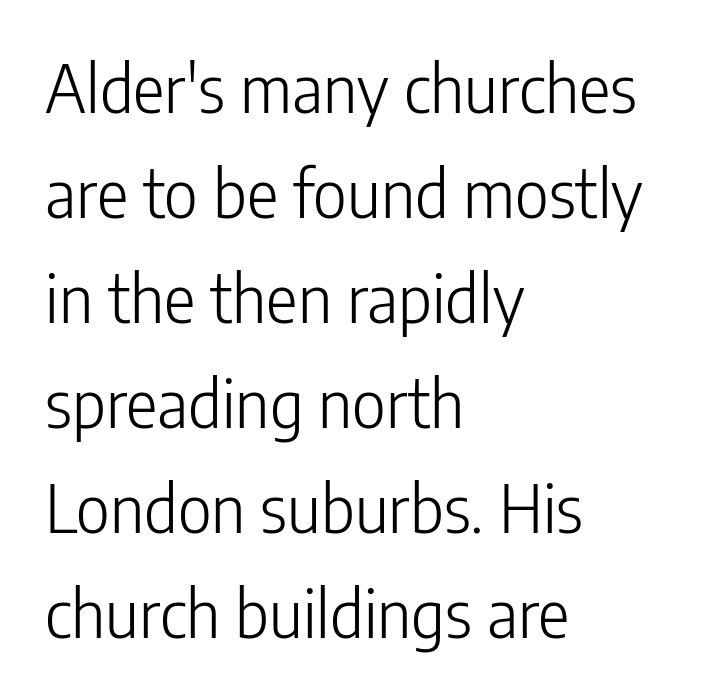
The image shows 66 px light, condensed sans-serif type, upright; set left-aligned, normal line spacing (1.59x), normal letter spacing, not underlined; low stroke contrast and a medium x-height.
